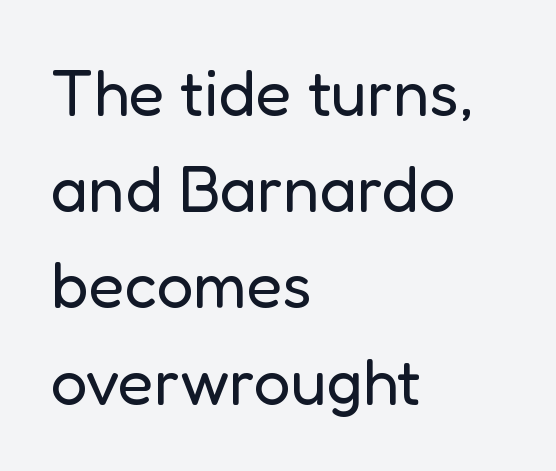
These lines sit exactly where default settings would place them. Anything drawn beneath the words? Only blank space. When letters stand straight like this, we call the style roman or upright. The rendering uses natural spacing where letterforms have individual widths. Stroke mass is kept to a normal reading level or below. Is this a sans? Yes — the strokes have no serifs.
